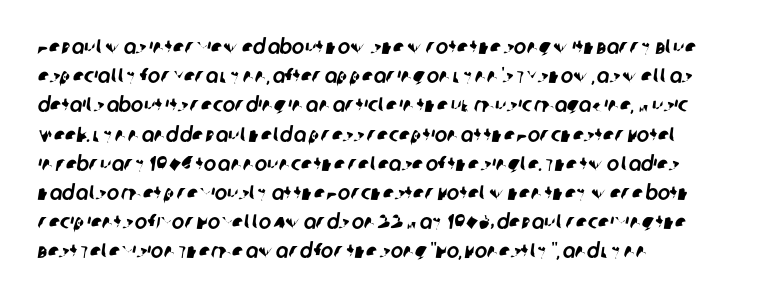
The gaps between neighbouring characters are ordinary and unremarkable. Compared with a centered layout, this one pins lines to the left instead. Decoration check: the copy has no underline. Baseline-to-baseline distance is the conventional proportion of letter height.
